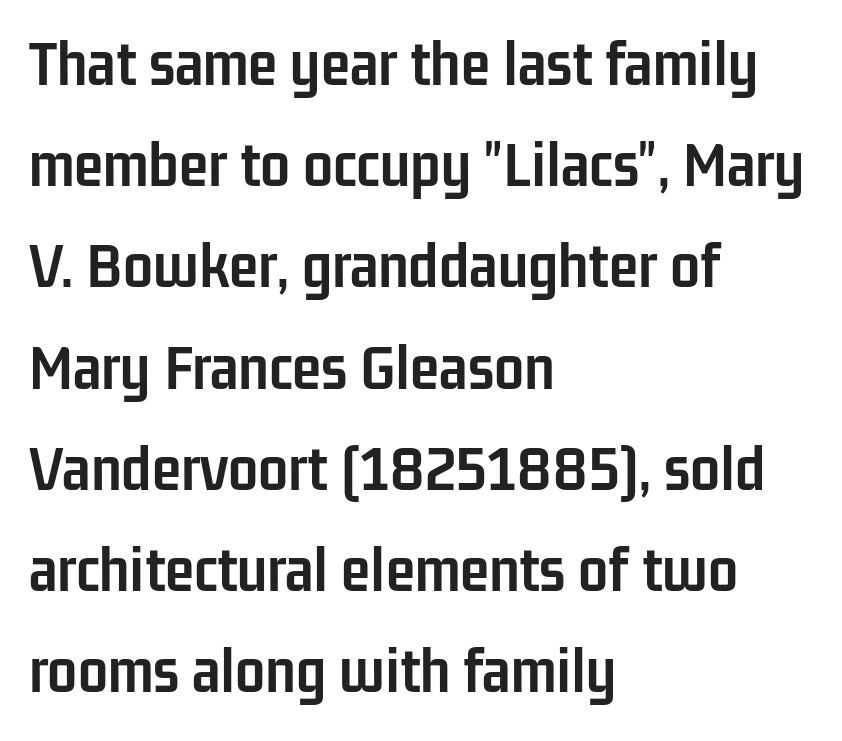
Q: Is the text bold? A: Yes.
Q: Is the text italic (slanted)? A: No, it is upright.
Q: Is the typeface a serif or a sans-serif typeface? A: Sans-serif.
Q: Is the text underlined? A: No.
Q: How is the paragraph aligned? A: Left-aligned.
Q: Is the spacing between letters normal or unusually wide? A: Normal.
Q: Is the spacing between lines tight, normal or loose? A: Normal.
Q: Width (condensed, normal, or wide)? A: Condensed.
Q: Stroke contrast? A: Low.
Q: x-height? A: Medium.
Q: Monospaced? A: No.
